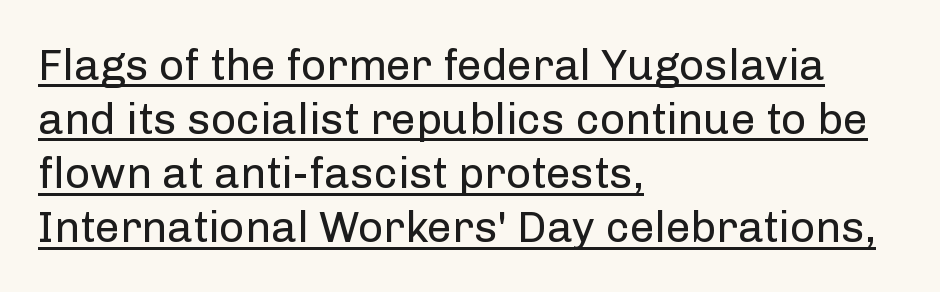
Q: Is the text bold? A: No.
Q: Is the text italic (slanted)? A: No, it is upright.
Q: Is the typeface a serif or a sans-serif typeface? A: Sans-serif.
Q: Is the text underlined? A: Yes.
Q: How is the paragraph aligned? A: Left-aligned.
Q: Is the spacing between letters normal or unusually wide? A: Normal.
Q: Width (condensed, normal, or wide)? A: Normal.
Q: Stroke contrast? A: Low.
Q: x-height? A: Medium.
Q: Monospaced? A: No.
